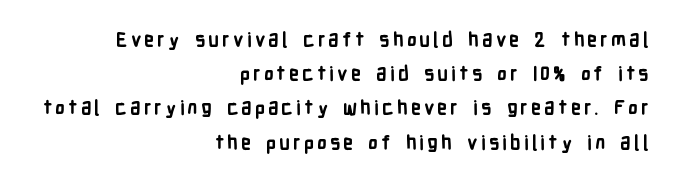
{"italic": "no", "bold": "yes", "underline": "no", "align": "right", "line_spacing_ratio": 1.71, "glyph_px": 20}
